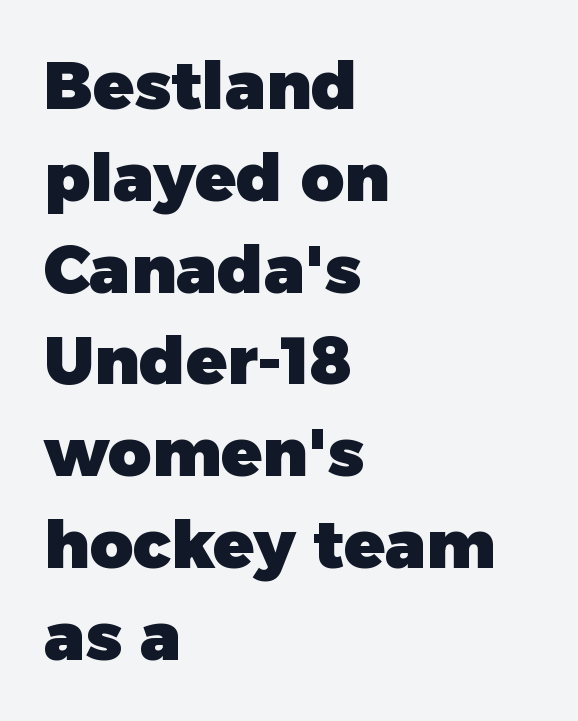
The passage shown is typeset with a sans-serif family. Spacing verdict: proportional, widths tailored to each character. Weight check: bold — yes, fully. Nope, not italic — everything's standing straight.
